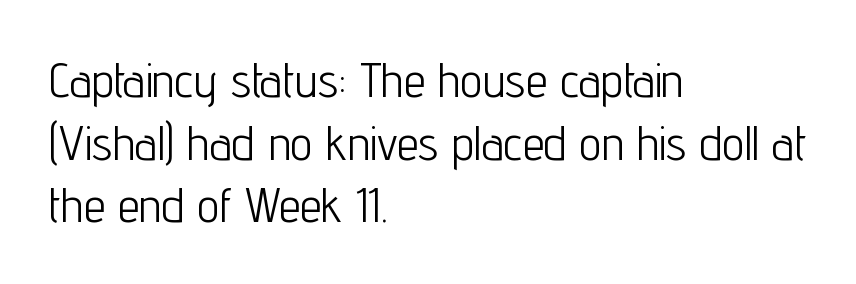
Nobody touched the tracking dial on this one. This sample uses an upright cut, with every glyph sitting square on the baseline. The baseline area is clear. No letter is thick-stroked: the sample isn't bold.
